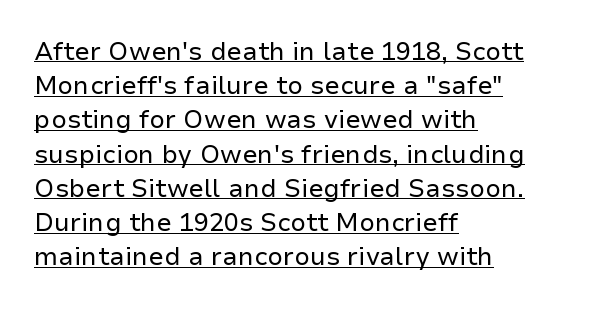
Q: Is the text bold? A: No.
Q: Is the text italic (slanted)? A: No, it is upright.
Q: Is the text underlined? A: Yes.
Q: How is the paragraph aligned? A: Left-aligned.
Q: Is the spacing between letters normal or unusually wide? A: Normal.
Q: Is the spacing between lines tight, normal or loose? A: Normal.
